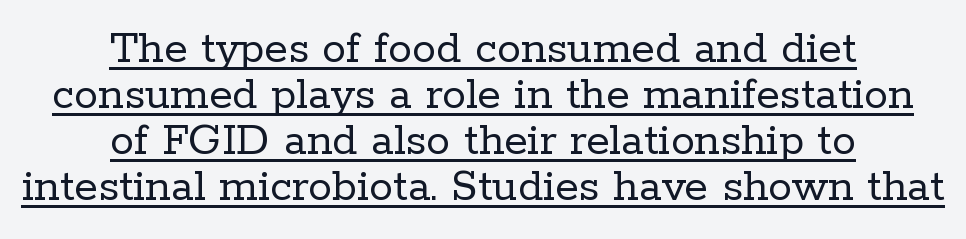
Q: Is the text bold? A: No.
Q: Is the text italic (slanted)? A: No, it is upright.
Q: Is the typeface a serif or a sans-serif typeface? A: Serif.
Q: Is the text underlined? A: Yes.
Q: How is the paragraph aligned? A: Centered.
Q: Is the spacing between letters normal or unusually wide? A: Normal.
Q: Is the spacing between lines tight, normal or loose? A: Tight.
Q: Width (condensed, normal, or wide)? A: Normal.
Q: Stroke contrast? A: Low.
Q: x-height? A: Medium.
Q: Monospaced? A: No.
